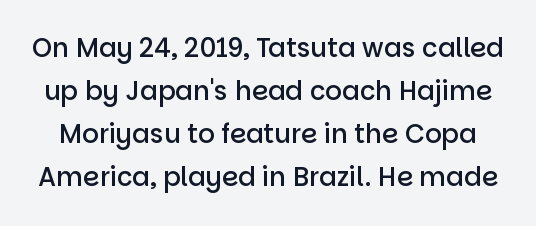
These lines carry some extra weight — a demibold, not a full bold. Compared with typical body copy, the letter spacing here is the same. The space between consecutive lines is moderate. Designer's note — italics off, roman on.
